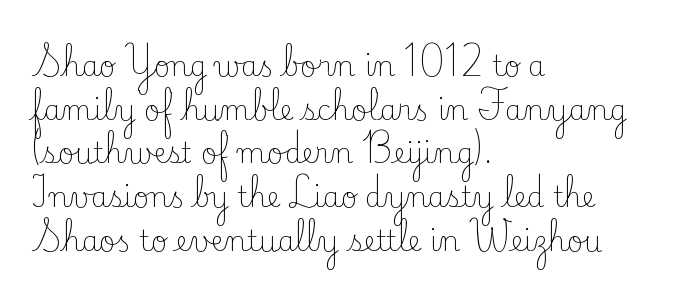
The image shows 28 px light serif type, upright; set left-aligned, normal line spacing (1.56x), normal letter spacing, not underlined; low stroke contrast and a small x-height.
